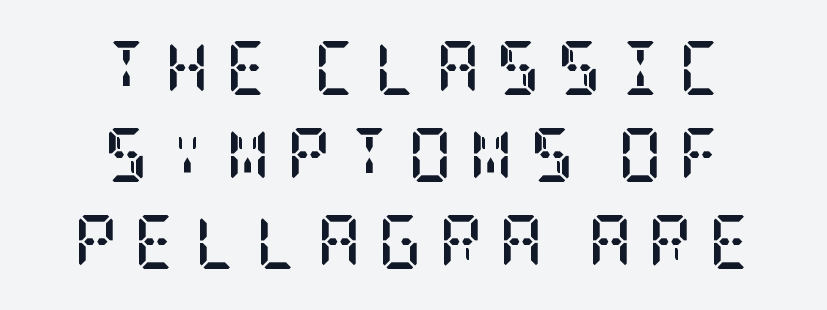
The zone under the glyphs is completely vacant. Casual observation: everything's sitting right in the middle. Note: serifs present on the glyphs. Pretty heavy lettering here — definitely bold. Is there much room between lines? A standard amount, neither cramped nor airy.
